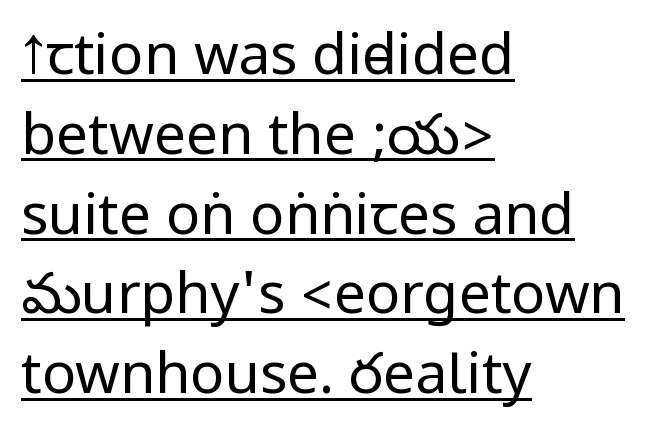
What stands out about the letter spacing? Nothing — it is the standard amount. Font category for this specimen: sans-serif. In terms of posture, this sample is upright. Bold? No — there's no thickening of the strokes. Reading down the column, the eye jumps a familiar distance to each next line.
